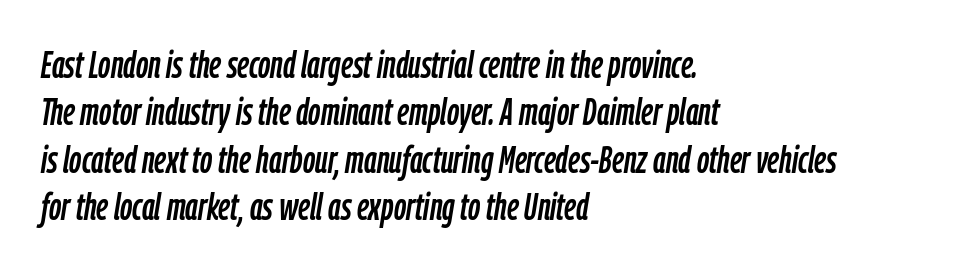
{"italic": "yes", "lean": "right", "slant_degrees": 9, "width": "condensed", "stroke_contrast": "low", "x_height": "medium", "monospaced": "no", "underline": "no", "align": "left", "line_spacing": "normal", "line_spacing_ratio": 1.25, "letter_spacing": "normal", "letter_spacing_em": 0.0, "glyph_px": 38}
